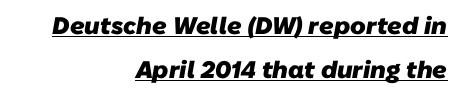
Q: Is the text bold? A: Yes.
Q: Is the text underlined? A: Yes.
Q: How is the paragraph aligned? A: Right-aligned.
Q: Is the spacing between letters normal or unusually wide? A: Normal.
